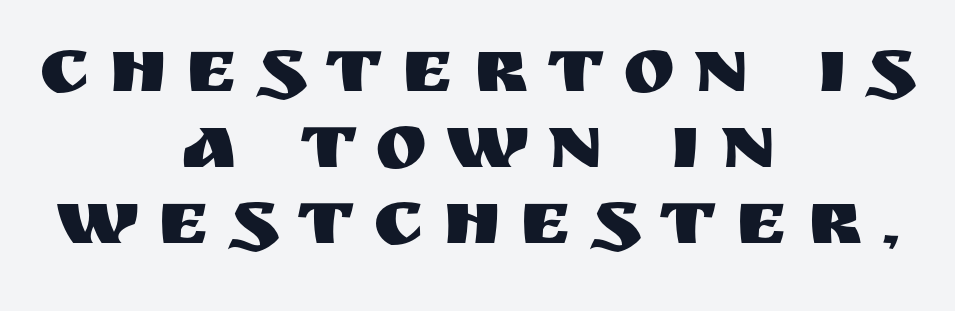
The image shows 79 px sans-serif type, upright; set centered, tight line spacing (0.96x), unusually wide letter spacing (+0.24 em), not underlined; medium stroke contrast and a large x-height.
